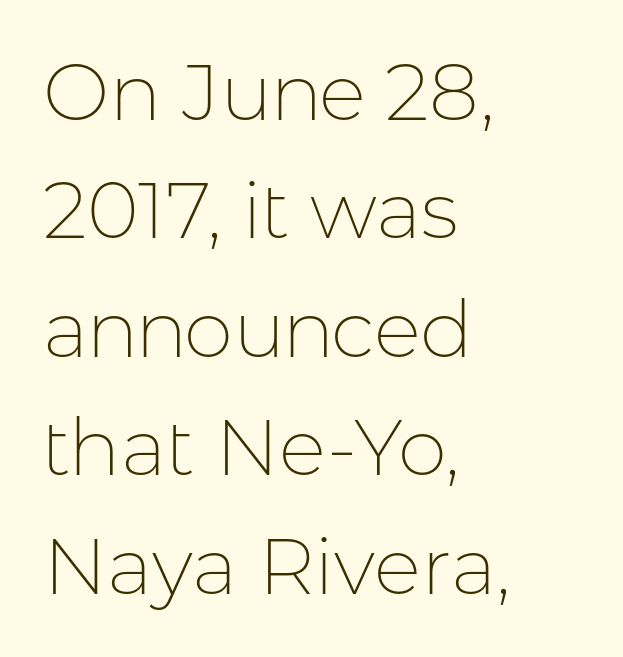
Q: Is the text bold? A: No.
Q: Is the text italic (slanted)? A: No, it is upright.
Q: Is the typeface a serif or a sans-serif typeface? A: Sans-serif.
Q: Is the text underlined? A: No.
Q: How is the paragraph aligned? A: Left-aligned.
Q: Is the spacing between letters normal or unusually wide? A: Normal.
Q: Is the spacing between lines tight, normal or loose? A: Normal.
Q: Width (condensed, normal, or wide)? A: Normal.
Q: Stroke contrast? A: Low.
Q: x-height? A: Medium.
Q: Monospaced? A: No.
